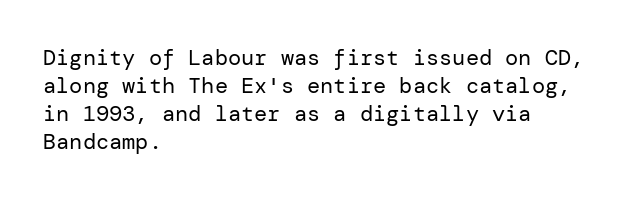
Q: Is the text bold? A: No.
Q: Is the text italic (slanted)? A: No, it is upright.
Q: Is the text underlined? A: No.
Q: How is the paragraph aligned? A: Left-aligned.
Q: Is the spacing between letters normal or unusually wide? A: Normal.
Q: Is the spacing between lines tight, normal or loose? A: Normal.
